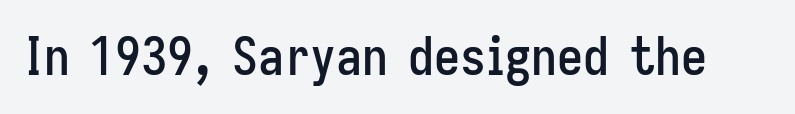
Q: Is the text italic (slanted)? A: No, it is upright.
Q: Is the typeface a serif or a sans-serif typeface? A: Sans-serif.
Q: Is the text underlined? A: No.
Q: Is the spacing between letters normal or unusually wide? A: Normal.
Q: Width (condensed, normal, or wide)? A: Condensed.
Q: Stroke contrast? A: Low.
Q: x-height? A: Medium.
Q: Monospaced? A: No.
